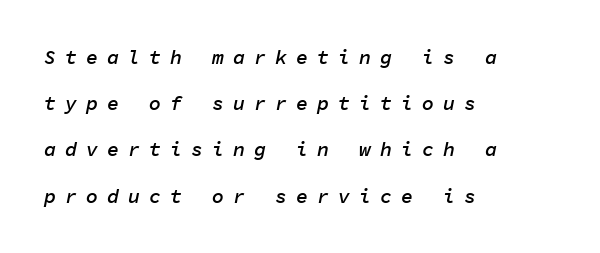
Does extra space separate the letters? Yes, quite a lot of it. Anything drawn beneath the words? Only blank space. Is the type bold? Partly — it's a semibold, heavier than regular but not fully bold. Widely set lines give the paragraph a tall, airy silhouette.
